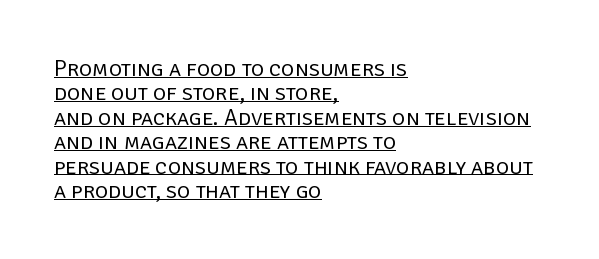
The weight would be labelled regular, book, light, or lighter still. Does the leading feel generous? Not at all — it's pinched. Nope, not italic — everything's standing straight. Line beginnings align vertically; line endings do not. The typesetter has applied underlining to the passage shown.
